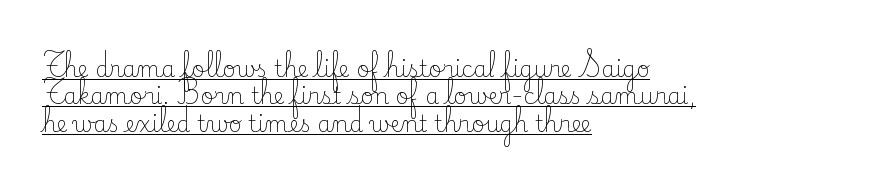
{"italic": "no", "bold": "no", "underline": "yes", "align": "left", "line_spacing": "normal", "line_spacing_ratio": 1.25, "letter_spacing": "normal", "letter_spacing_em": 0.0, "glyph_px": 22}
